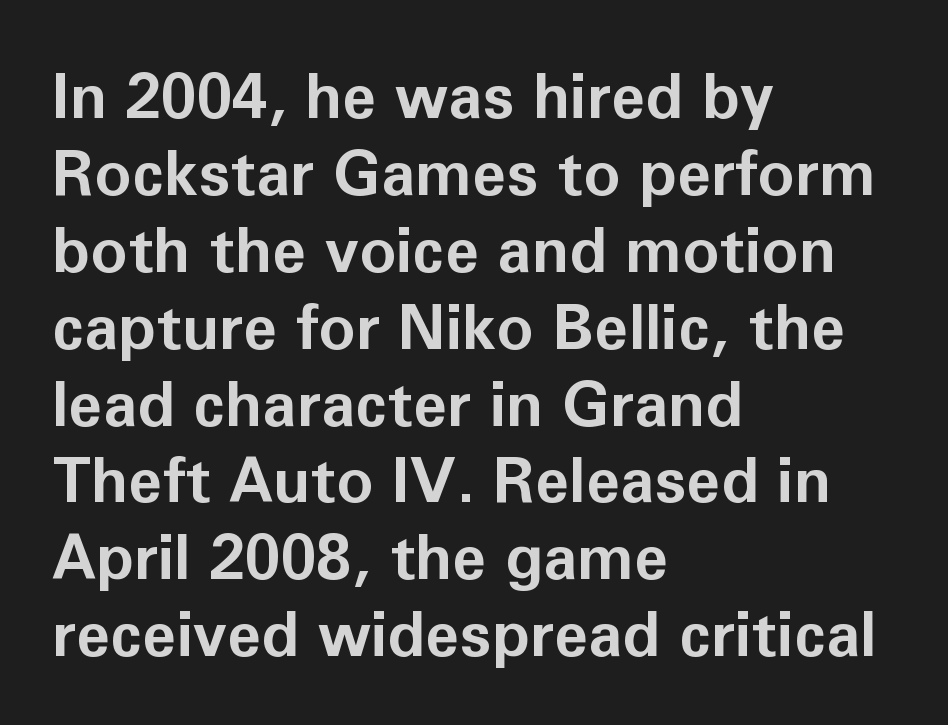
The image shows 62 px bold sans-serif type, upright; set left-aligned, line spacing 1.24x, normal letter spacing, not underlined; low stroke contrast and a medium x-height.
